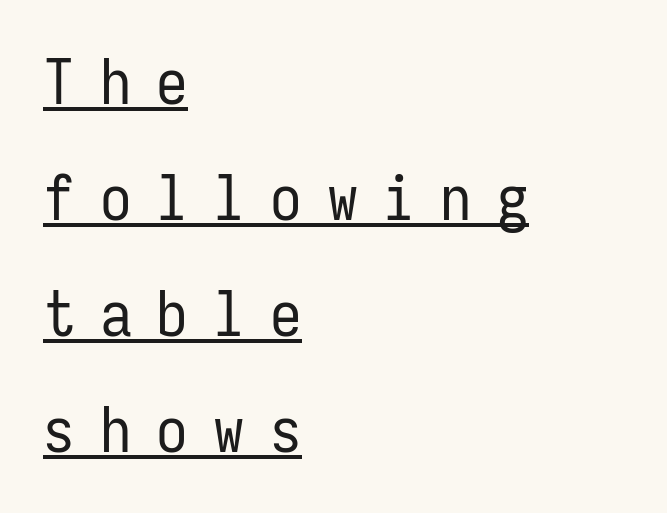
The image shows 63 px regular-weight, condensed sans-serif type, upright, monospaced; set left-aligned, line spacing 1.84x, unusually wide letter spacing (+0.4 em), underlined; low stroke contrast and a medium x-height.
